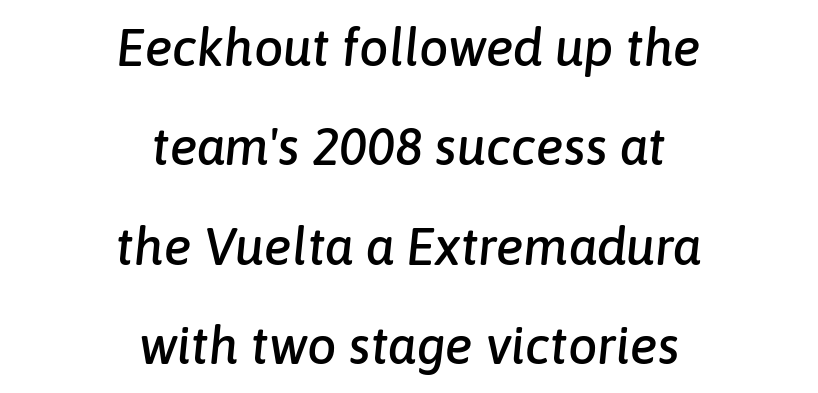
{"italic": "yes", "lean": "right", "slant_degrees": 6, "width": "normal", "stroke_contrast": "low", "x_height": "medium", "monospaced": "no", "underline": "no", "align": "center", "line_spacing": "loose", "line_spacing_ratio": 1.91, "letter_spacing": "normal", "letter_spacing_em": 0.0, "glyph_px": 52}
